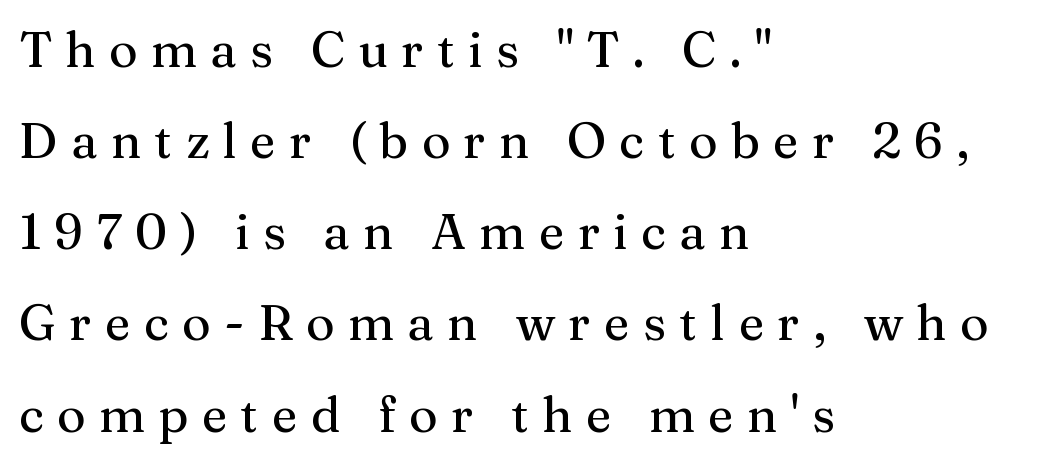
Q: Is the text italic (slanted)? A: No, it is upright.
Q: Is the typeface a serif or a sans-serif typeface? A: Serif.
Q: Is the text underlined? A: No.
Q: How is the paragraph aligned? A: Left-aligned.
Q: Is the spacing between letters normal or unusually wide? A: Unusually wide.
Q: Width (condensed, normal, or wide)? A: Normal.
Q: Stroke contrast? A: Medium.
Q: x-height? A: Medium.
Q: Monospaced? A: No.
